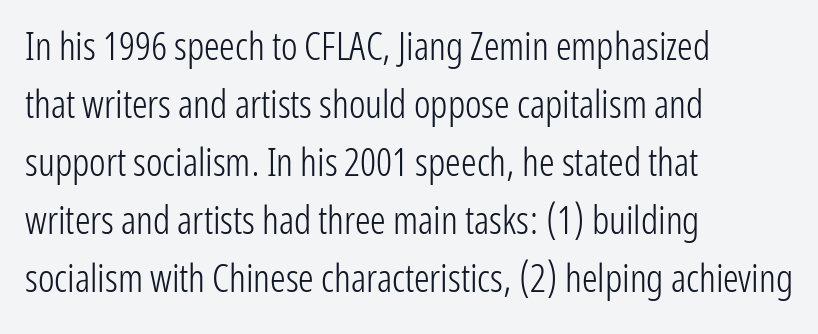
{"serif": "no", "italic": "no", "bold": "no", "weight": "light", "width": "condensed", "stroke_contrast": "low", "x_height": "medium", "monospaced": "no", "underline": "no", "align": "left", "line_spacing": "normal", "line_spacing_ratio": 1.49, "letter_spacing": "normal", "letter_spacing_em": 0.0, "glyph_px": 39}
